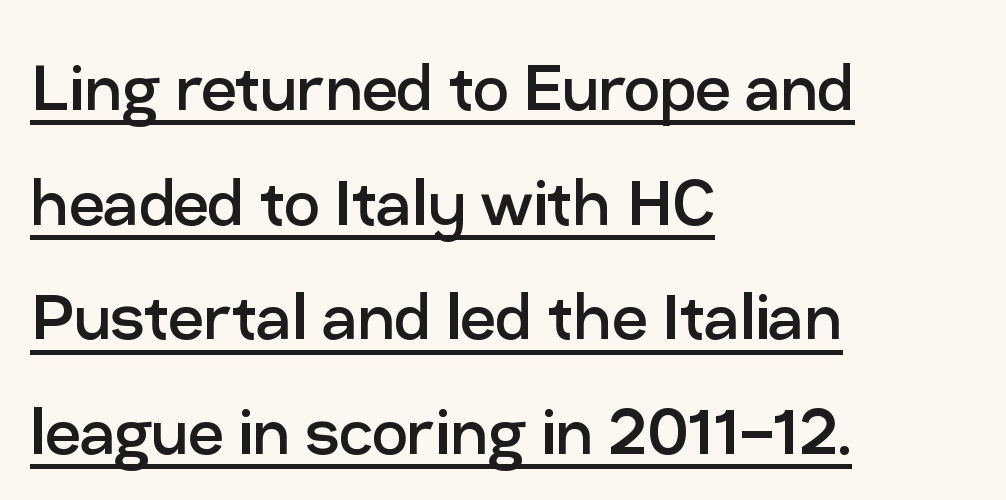
Q: Is the text bold? A: No.
Q: Is the text italic (slanted)? A: No, it is upright.
Q: Is the typeface a serif or a sans-serif typeface? A: Sans-serif.
Q: Is the text underlined? A: Yes.
Q: How is the paragraph aligned? A: Left-aligned.
Q: Is the spacing between letters normal or unusually wide? A: Normal.
Q: Is the spacing between lines tight, normal or loose? A: Normal.
Q: Width (condensed, normal, or wide)? A: Normal.
Q: Stroke contrast? A: Low.
Q: x-height? A: Medium.
Q: Monospaced? A: No.
